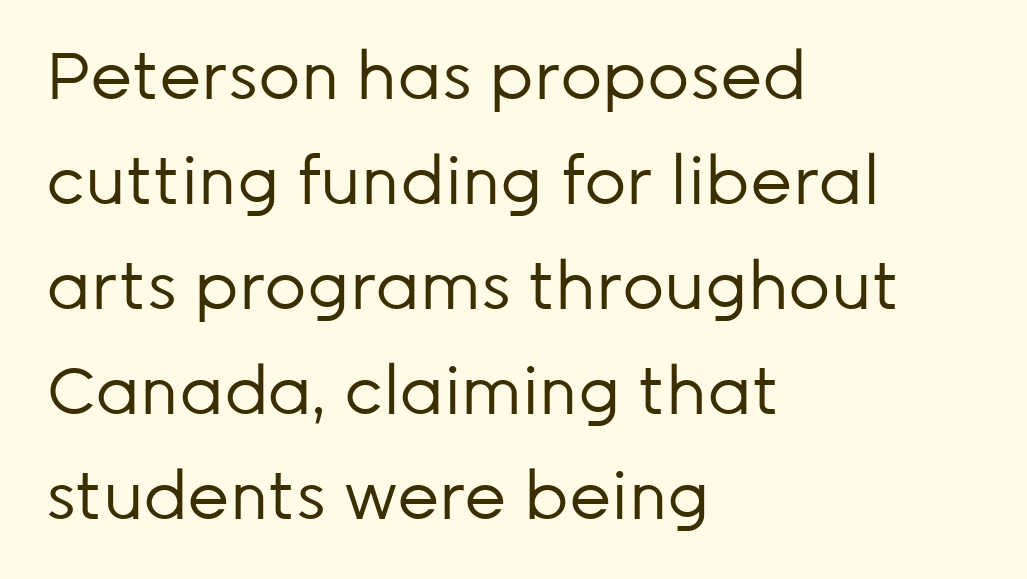
The image shows 66 px regular-weight sans-serif type, upright; set left-aligned, normal line spacing (1.59x), normal letter spacing, not underlined; low stroke contrast and a medium x-height.
